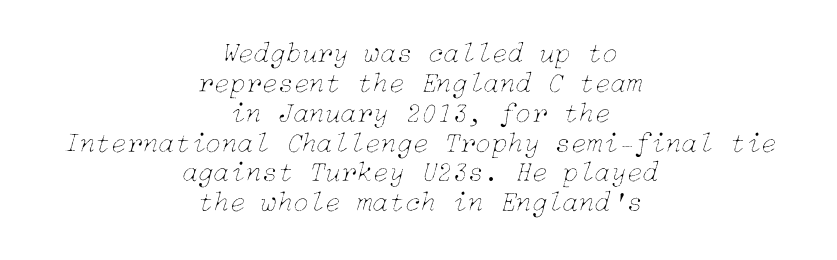
The image shows 29 px thin type, italic (leaning right); set centered, tight line spacing (1.03x), normal letter spacing, not underlined; low stroke contrast and a medium x-height.
